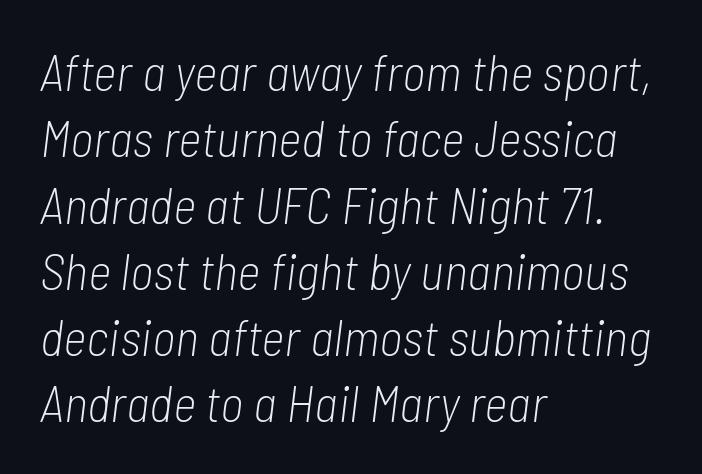
{"italic": "yes", "lean": "right", "slant_degrees": 7, "bold": "no", "weight": "light", "width": "condensed", "stroke_contrast": "low", "x_height": "medium", "monospaced": "no", "underline": "no", "align": "left", "line_spacing": "normal", "line_spacing_ratio": 1.3, "letter_spacing": "normal", "letter_spacing_em": 0.0, "glyph_px": 51}
